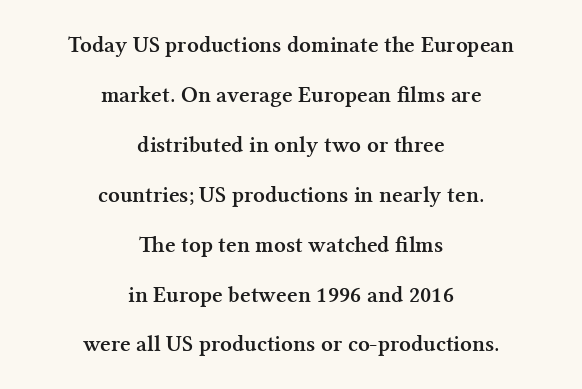
{"italic": "no", "bold": "yes", "underline": "no", "align": "center", "line_spacing": "loose", "line_spacing_ratio": 2.17, "letter_spacing": "normal", "letter_spacing_em": 0.0, "glyph_px": 23}
